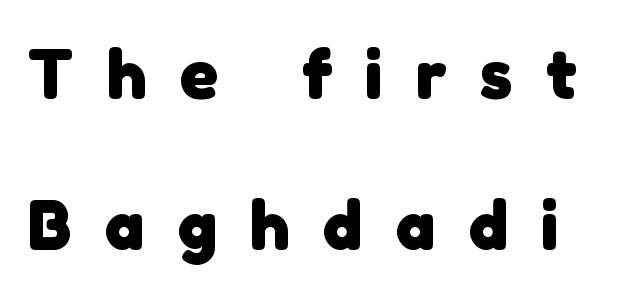
Q: Is the text bold? A: Yes.
Q: Is the typeface a serif or a sans-serif typeface? A: Sans-serif.
Q: Is the text underlined? A: No.
Q: Is the spacing between letters normal or unusually wide? A: Unusually wide.
Q: Is the spacing between lines tight, normal or loose? A: Loose.
Q: Width (condensed, normal, or wide)? A: Normal.
Q: Stroke contrast? A: Low.
Q: x-height? A: Medium.
Q: Monospaced? A: No.
